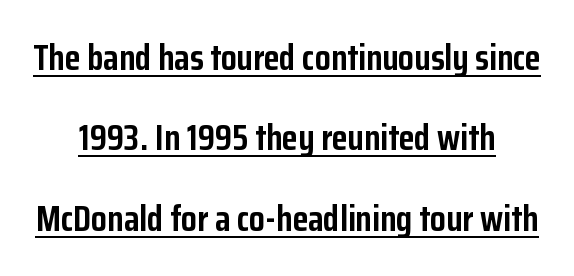
{"serif": "no", "italic": "no", "bold": "yes", "weight": "semibold", "width": "condensed", "stroke_contrast": "low", "x_height": "medium", "monospaced": "no", "underline": "yes", "align": "center", "line_spacing": "loose", "line_spacing_ratio": 2.23, "letter_spacing": "normal", "letter_spacing_em": 0.0, "glyph_px": 36}
